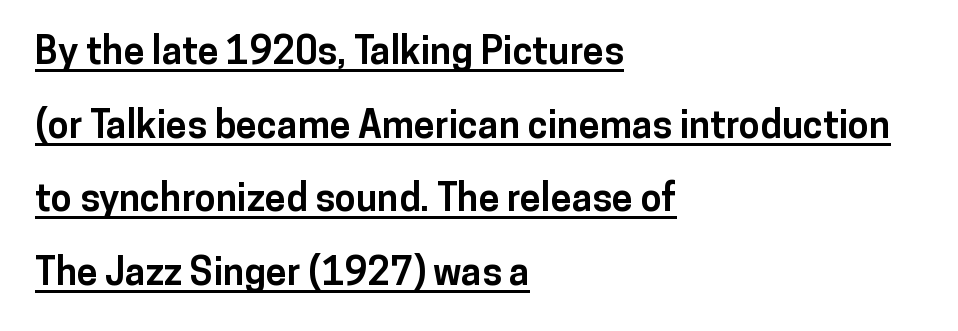
{"serif": "no", "italic": "no", "bold": "yes", "weight": "bold", "width": "normal", "stroke_contrast": "low", "x_height": "medium", "monospaced": "no", "underline": "yes", "align": "left", "line_spacing": "loose", "line_spacing_ratio": 1.94, "letter_spacing": "normal", "letter_spacing_em": 0.0, "glyph_px": 38}
